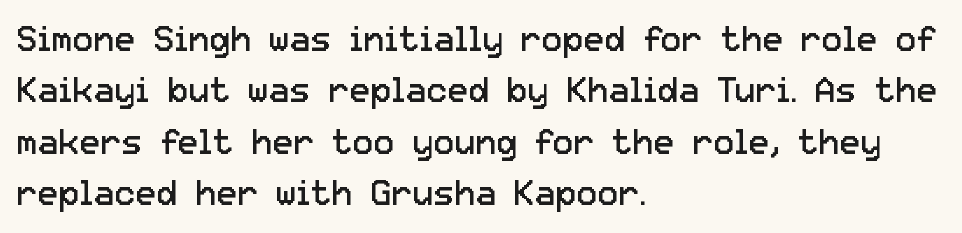
Q: Is the text bold? A: No.
Q: Is the text italic (slanted)? A: No, it is upright.
Q: Is the typeface a serif or a sans-serif typeface? A: Sans-serif.
Q: Is the text underlined? A: No.
Q: How is the paragraph aligned? A: Left-aligned.
Q: Is the spacing between letters normal or unusually wide? A: Normal.
Q: Is the spacing between lines tight, normal or loose? A: Normal.
Q: Width (condensed, normal, or wide)? A: Normal.
Q: Stroke contrast? A: Low.
Q: x-height? A: Medium.
Q: Monospaced? A: No.
